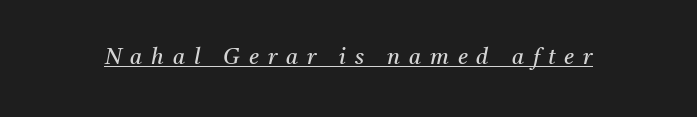
The image shows 22 px text type, italic (leaning right); set unusually wide letter spacing (+0.4 em), underlined.
